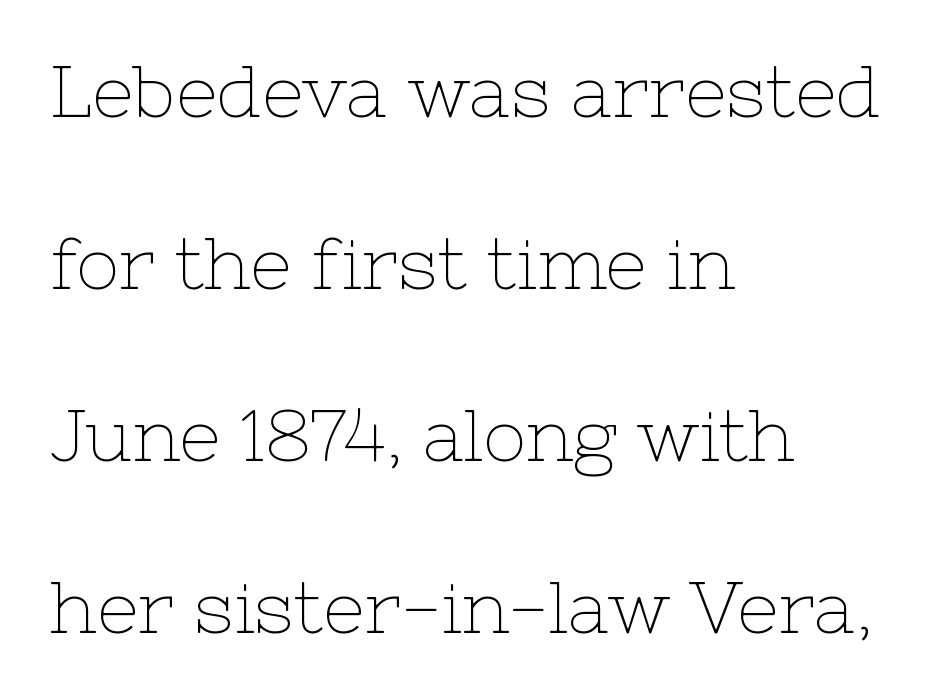
No chunkiness to these letters — they're not bold. Horizontal alignment here is leftward, the default for most running prose. Decoration check: the copy has no underline. How are the letters spaced? Ordinarily, with no added tracking. Posture: upright roman.
